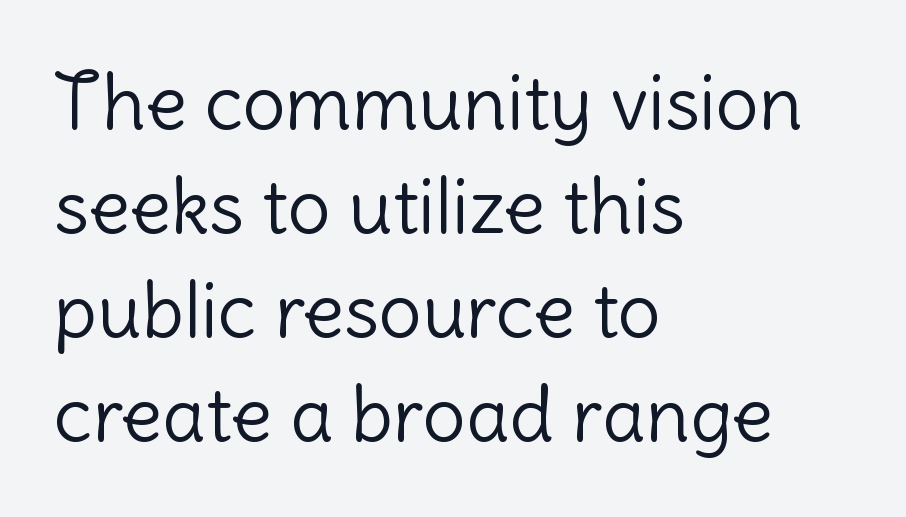
{"serif": "no", "italic": "no", "bold": "no", "weight": "light", "width": "normal", "stroke_contrast": "low", "x_height": "medium", "monospaced": "no", "underline": "no", "align": "left", "line_spacing": "normal", "line_spacing_ratio": 1.37, "letter_spacing": "normal", "letter_spacing_em": 0.0, "glyph_px": 76}
